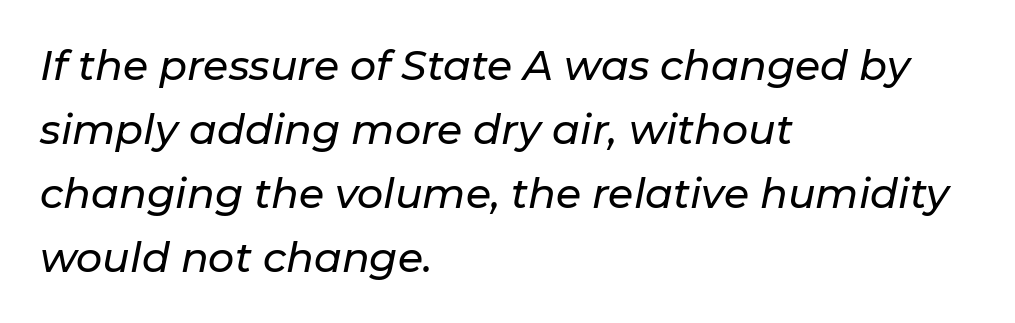
{"italic": "yes", "lean": "right", "slant_degrees": 11, "width": "normal", "stroke_contrast": "low", "x_height": "medium", "monospaced": "no", "underline": "no", "align": "left", "line_spacing": "normal", "line_spacing_ratio": 1.56, "letter_spacing": "normal", "letter_spacing_em": 0.0, "glyph_px": 41}
